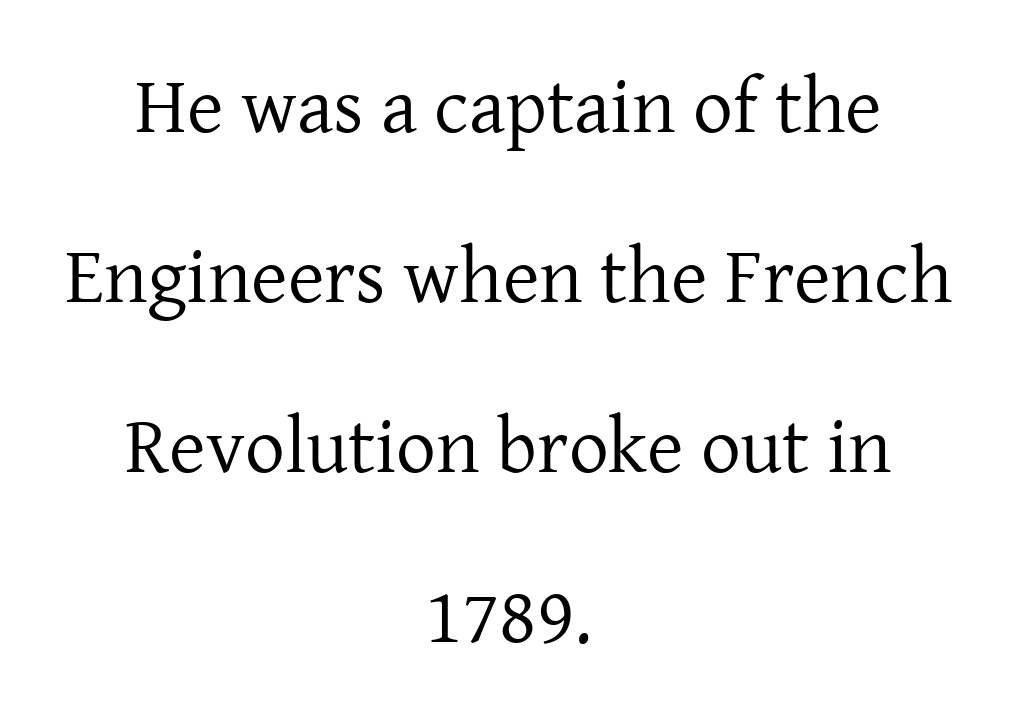
Q: Is the text bold? A: No.
Q: Is the text italic (slanted)? A: No, it is upright.
Q: Is the typeface a serif or a sans-serif typeface? A: Serif.
Q: Is the text underlined? A: No.
Q: How is the paragraph aligned? A: Centered.
Q: Is the spacing between letters normal or unusually wide? A: Normal.
Q: Is the spacing between lines tight, normal or loose? A: Loose.
Q: Width (condensed, normal, or wide)? A: Normal.
Q: Stroke contrast? A: Low.
Q: x-height? A: Medium.
Q: Monospaced? A: No.
